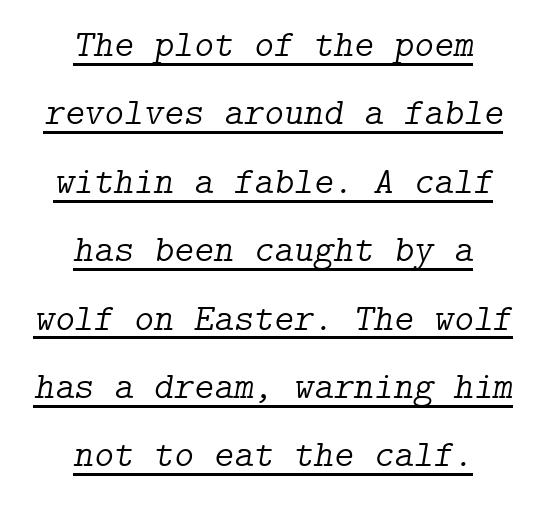
The image shows 38 px light serif type, italic (leaning right); set centered, line spacing 1.8x, normal letter spacing, underlined; low stroke contrast and a medium x-height.
